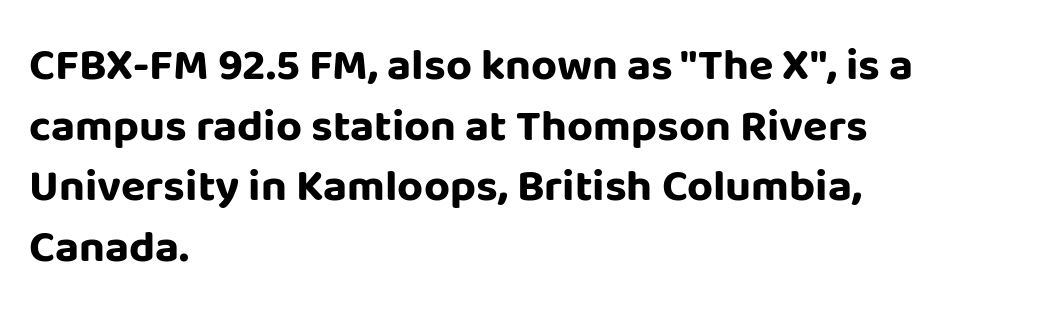
Q: Is the text bold? A: Yes.
Q: Is the text italic (slanted)? A: No, it is upright.
Q: Is the typeface a serif or a sans-serif typeface? A: Sans-serif.
Q: Is the text underlined? A: No.
Q: How is the paragraph aligned? A: Left-aligned.
Q: Is the spacing between letters normal or unusually wide? A: Normal.
Q: Is the spacing between lines tight, normal or loose? A: Normal.
Q: Width (condensed, normal, or wide)? A: Normal.
Q: Stroke contrast? A: Low.
Q: x-height? A: Large.
Q: Monospaced? A: No.
